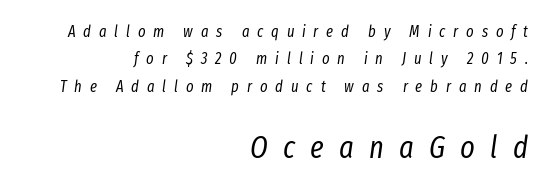
Q: Is the text bold? A: No.
Q: Is the text italic (slanted)? A: Yes, it leans right by about 8 degrees.
Q: Is the text underlined? A: No.
Q: How is the paragraph aligned? A: Right-aligned.
Q: Is the spacing between letters normal or unusually wide? A: Unusually wide.
Q: Which block of text is set in a larger size, the first (top) or the second (bottom)? A: The second (bottom) one.
Q: Width (condensed, normal, or wide)? A: Condensed.
Q: Stroke contrast? A: Low.
Q: x-height? A: Medium.
Q: Monospaced? A: No.
